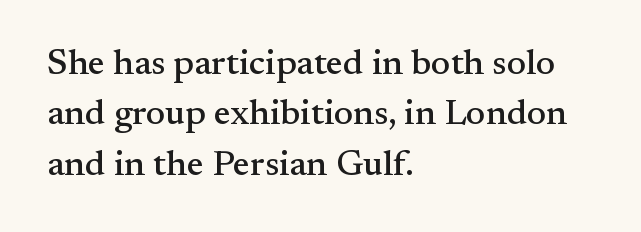
Does extra space separate the letters? No, they use regular spacing. Here the designer chose a conventional face with non-uniform glyph widths. Teacher's note: observe the even left margin — that is flush-left alignment. Every stem runs plumb, perpendicular to the baseline. Type style note: has serifs. Check under the words: just untouched page.
